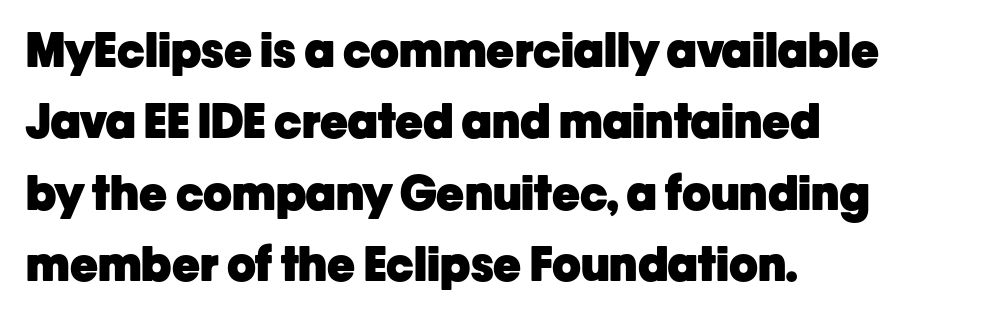
The image shows 47 px heavy sans-serif type, upright; set left-aligned, normal line spacing (1.52x), normal letter spacing, not underlined; low stroke contrast and a medium x-height.
